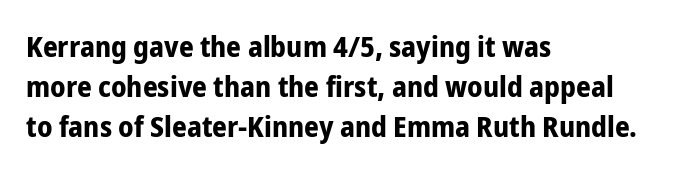
The image shows 29 px bold, condensed sans-serif type, upright; set left-aligned, normal line spacing (1.38x), normal letter spacing, not underlined; low stroke contrast and a medium x-height.
